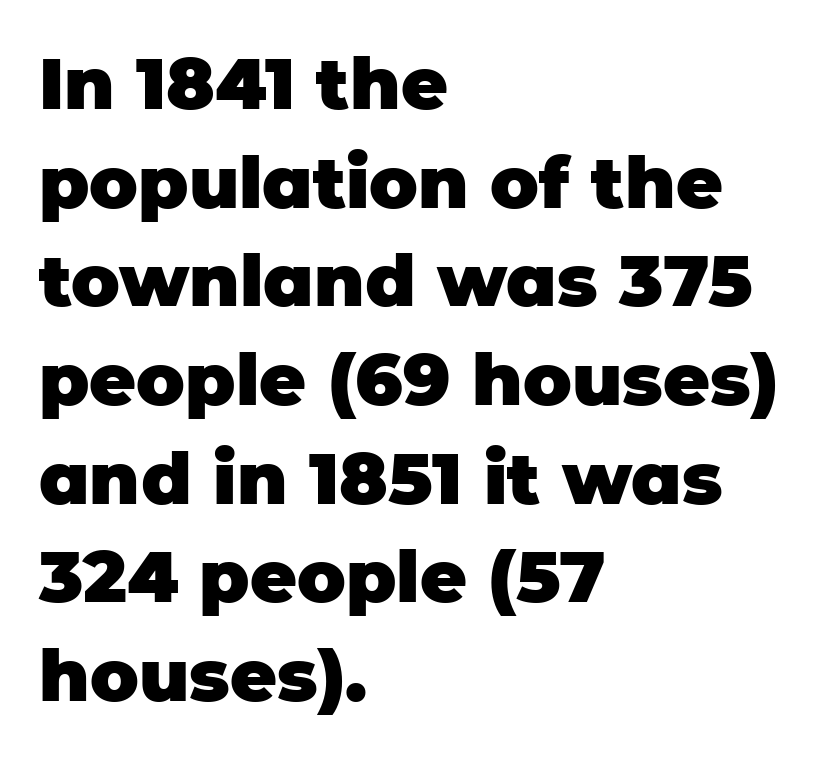
The image shows 72 px heavy sans-serif type, upright; set left-aligned, normal line spacing (1.37x), normal letter spacing, not underlined; low stroke contrast and a large x-height.
